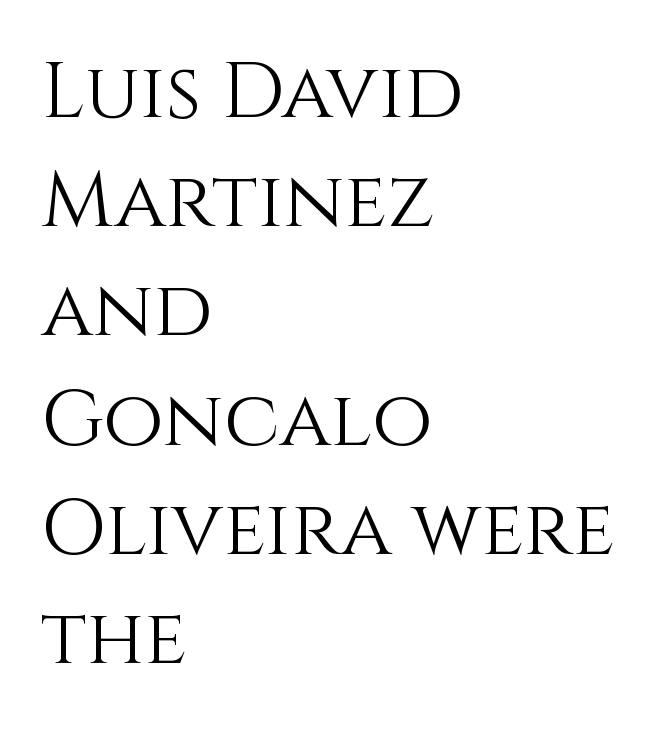
Successive baselines arrive at the customary interval. Think of a printed novel: that variable character pitch is what you see here. Compared with a typical body face, this is equally light or lighter still. Each word holds together tightly as a unit, with standard inter-letter gaps. The passage shown is not underscored anywhere.
